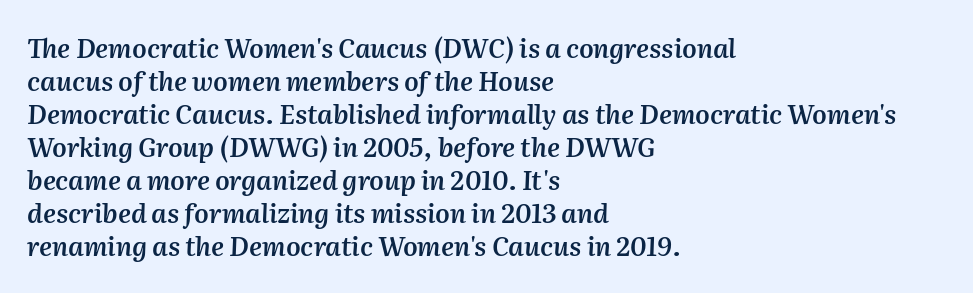
The image shows 26 px text type, italic (leaning right); set left-aligned, normal line spacing (1.27x), normal letter spacing, not underlined.
